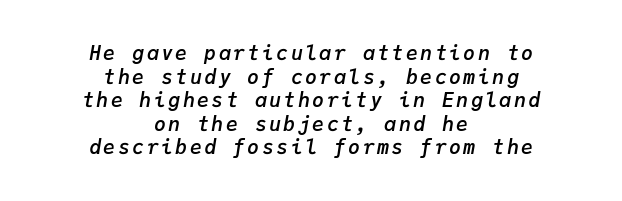
Q: Is the text bold? A: Semi-bold.
Q: Is the text italic (slanted)? A: Yes, it leans right by about 9 degrees.
Q: Is the text underlined? A: No.
Q: How is the paragraph aligned? A: Centered.
